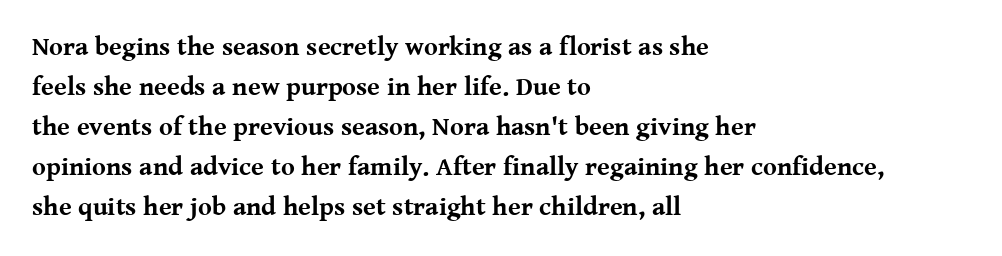
The letterforms sit shoulder to shoulder at normal distance. If you measured baseline to baseline, you'd find a middling distance. The specimen omits any rule beneath the text block's lines. These lines stack with their left ends in a neat column.
